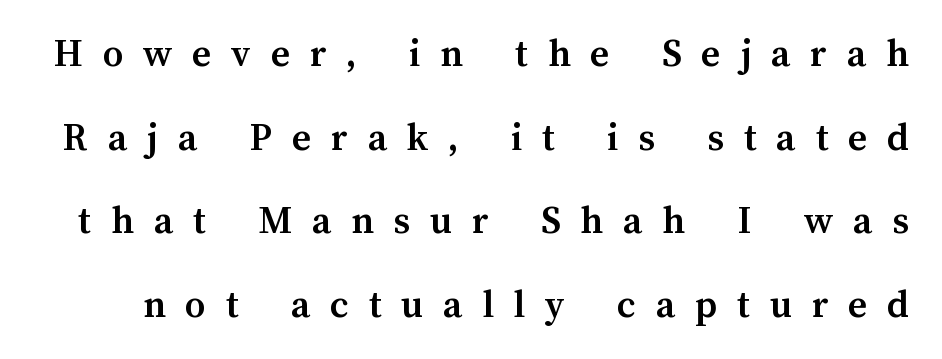
{"italic": "no", "bold": "yes", "weight": "semibold", "width": "normal", "stroke_contrast": "medium", "x_height": "medium", "monospaced": "no", "underline": "no", "line_spacing": "loose", "line_spacing_ratio": 2.04, "letter_spacing": "wide", "letter_spacing_em": 0.48, "glyph_px": 41}
